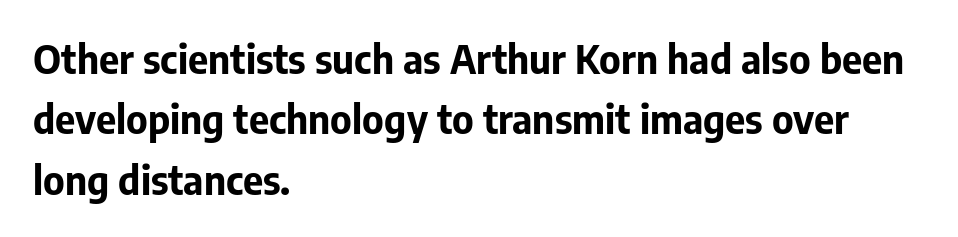
The image shows 39 px bold sans-serif type, upright; set left-aligned, normal line spacing (1.55x), normal letter spacing, not underlined; low stroke contrast and a medium x-height.
